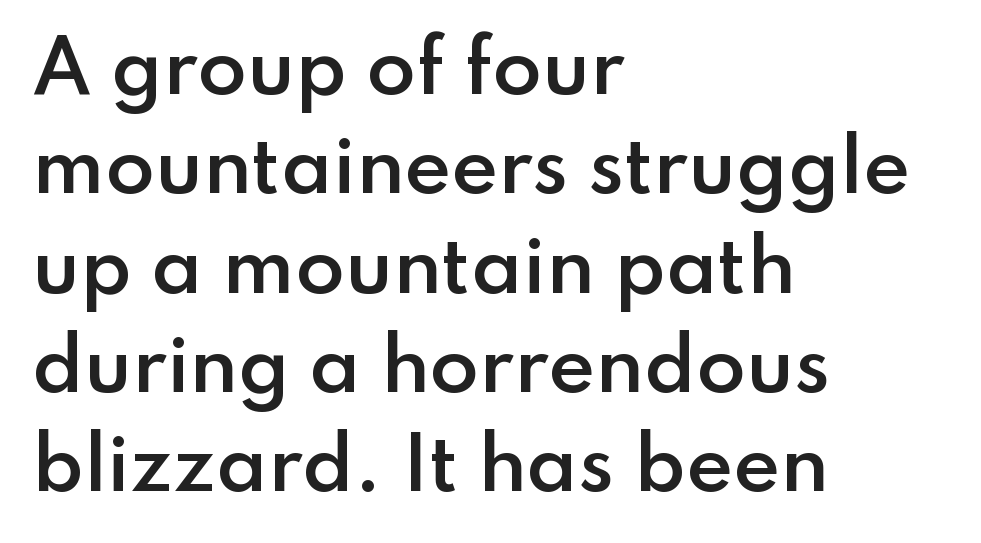
The rendering anchors every line to the left-hand side. Check the space under the baseline: it is left empty. What stands out about the letter spacing? Nothing — it is the standard amount. Compared with typical paragraphs, the rows here are spaced about the same.
